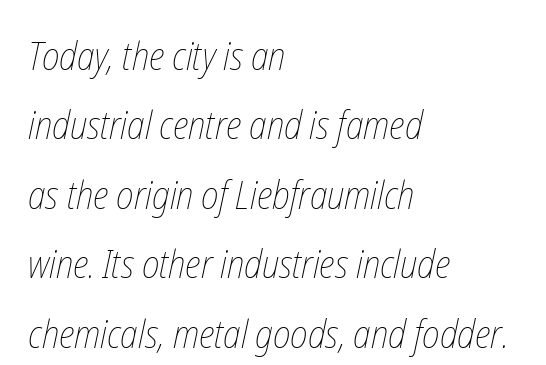
{"bold": "no", "weight": "thin", "width": "condensed", "stroke_contrast": "low", "x_height": "medium", "monospaced": "no", "underline": "no", "align": "left", "line_spacing_ratio": 1.78, "letter_spacing": "normal", "letter_spacing_em": 0.0, "glyph_px": 39}
